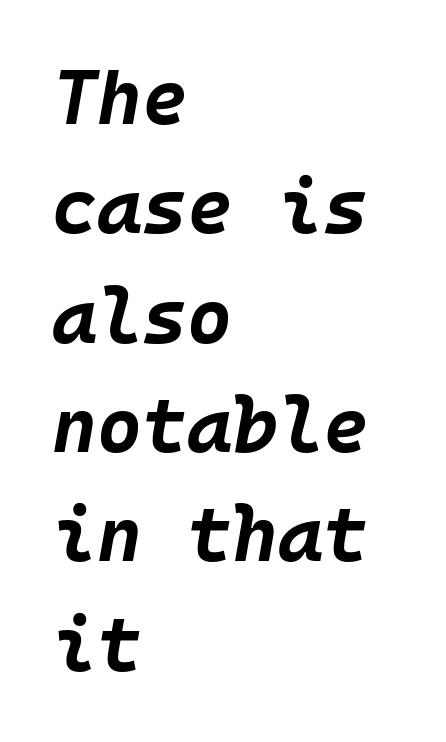
Horizontally, the lines are justified to the leading edge only. Note the uniform advance width — an 'i' takes as much space as an 'm'. Pretty heavy lettering here — definitely bold. Nobody drew a line under any word here. The lines sit at an ordinary, default distance from one another. Quick note: italic.
